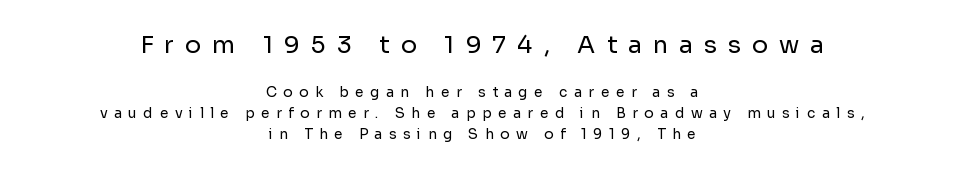
The image shows 24 px text type, upright; set centered, normal line spacing (1.47x), unusually wide letter spacing (+0.46 em), not underlined; the first (top) block is 1.71x larger.
